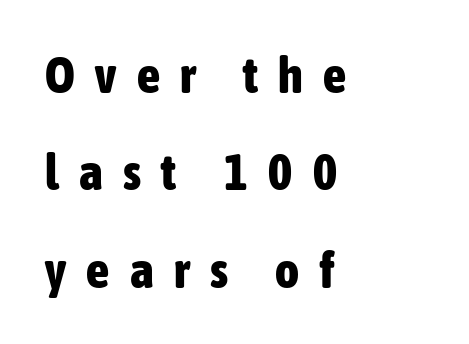
The image shows 51 px bold, condensed sans-serif type, upright; set left-aligned, loose line spacing (1.91x), unusually wide letter spacing (+0.4 em), not underlined; low stroke contrast and a medium x-height.
